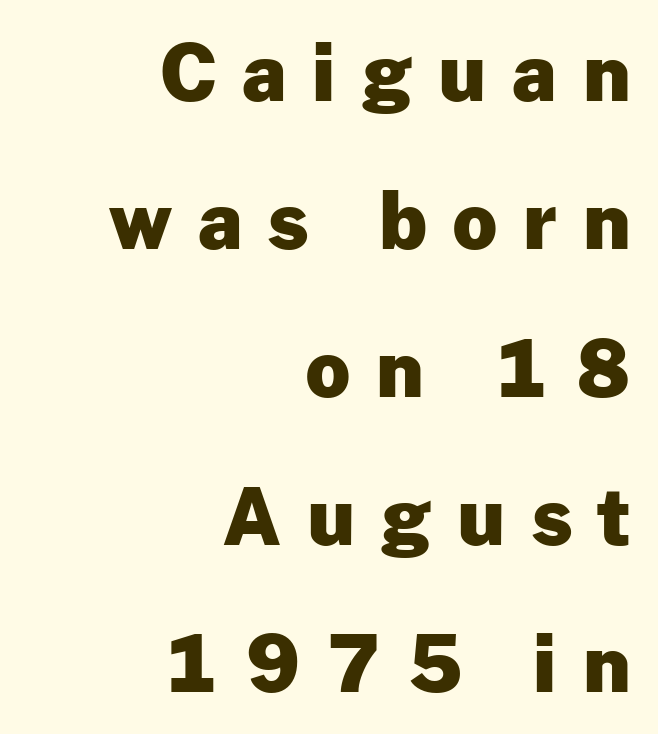
{"serif": "no", "italic": "no", "bold": "yes", "weight": "heavy", "width": "normal", "stroke_contrast": "low", "x_height": "medium", "monospaced": "no", "underline": "no", "align": "right", "line_spacing": "loose", "line_spacing_ratio": 1.92, "letter_spacing": "wide", "letter_spacing_em": 0.34, "glyph_px": 77}
